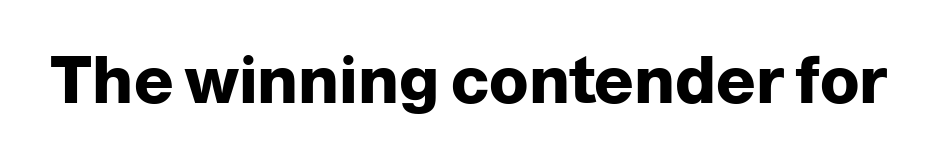
{"serif": "no", "italic": "no", "bold": "yes", "weight": "heavy", "width": "normal", "stroke_contrast": "low", "x_height": "medium", "monospaced": "no", "underline": "no", "letter_spacing": "normal", "letter_spacing_em": 0.0, "glyph_px": 65}
